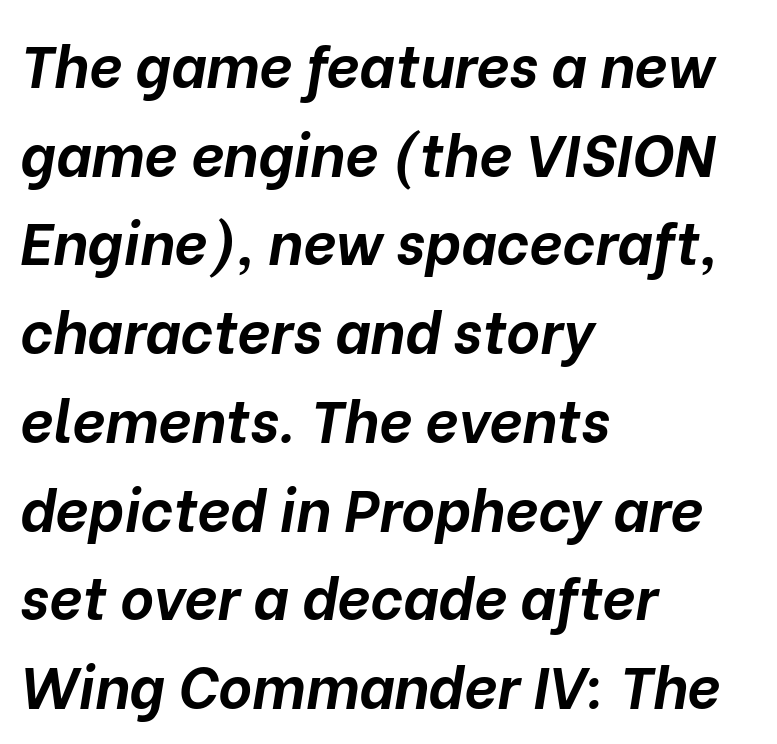
The image shows 58 px bold type, italic (leaning right); set left-aligned, normal line spacing (1.53x), normal letter spacing, not underlined; low stroke contrast and a medium x-height.
